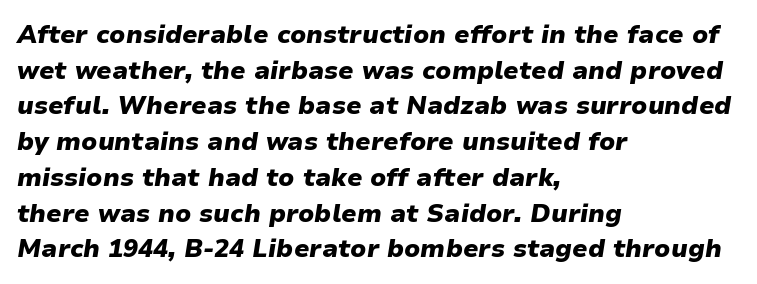
Q: Is the text bold? A: Yes.
Q: Is the text italic (slanted)? A: Yes, it leans right by about 9 degrees.
Q: Is the text underlined? A: No.
Q: How is the paragraph aligned? A: Left-aligned.
Q: Is the spacing between letters normal or unusually wide? A: Normal.
Q: Is the spacing between lines tight, normal or loose? A: Normal.
